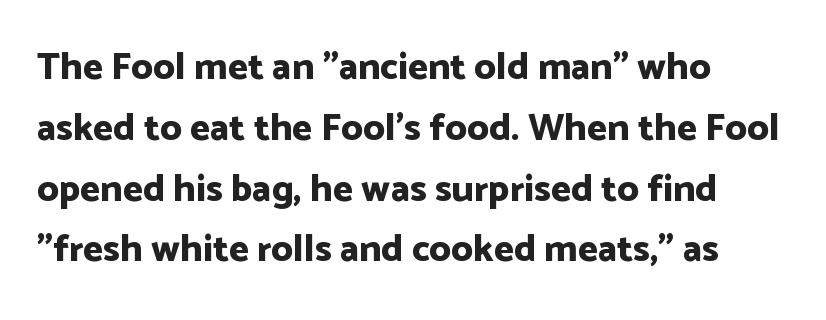
The string is rendered with underlining switched off. These lines are rendered in a variable-pitch font. Reading down the block, your eye returns to a fixed left position each line. In terms of letterspacing, this is plain default setting.
